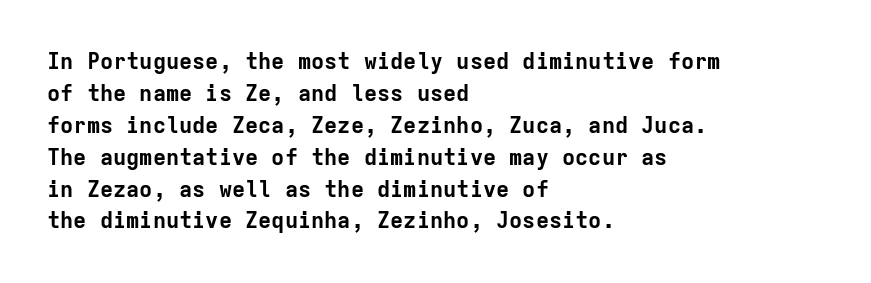
Students, observe: this is what conventionally led text looks like. Ascenders rise straight up at ninety degrees. Pretty heavy lettering here — definitely bold. The words here are not underlined.
